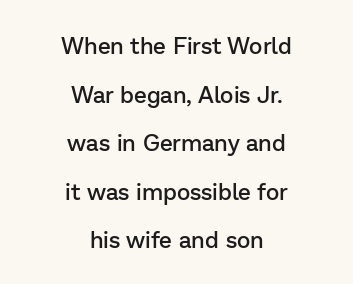
The image shows 23 px text type, upright; set centered, loose line spacing (2.11x), normal letter spacing, not underlined.
